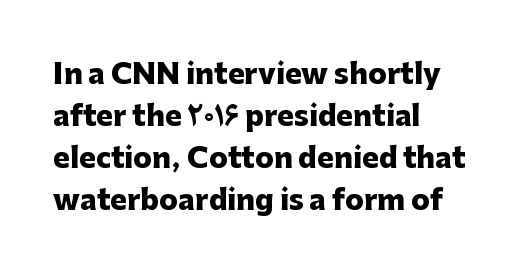
{"serif": "no", "italic": "no", "bold": "yes", "weight": "heavy", "width": "normal", "stroke_contrast": "low", "x_height": "medium", "monospaced": "no", "underline": "no", "align": "left", "line_spacing": "normal", "line_spacing_ratio": 1.5, "letter_spacing": "normal", "letter_spacing_em": 0.0, "glyph_px": 28}
